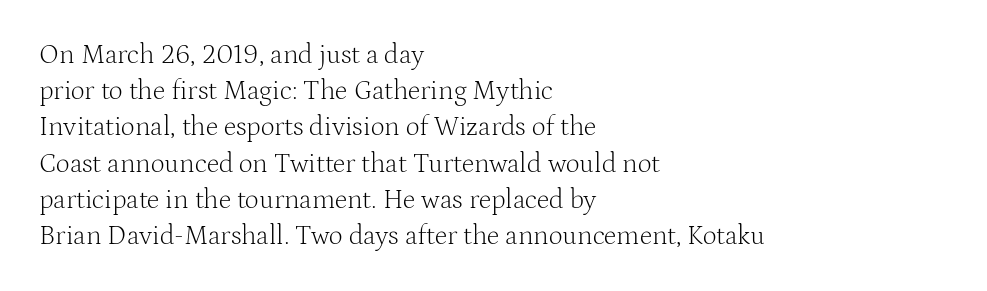
{"italic": "no", "bold": "no", "underline": "no", "align": "left", "line_spacing": "normal", "line_spacing_ratio": 1.34, "letter_spacing": "normal", "letter_spacing_em": 0.0, "glyph_px": 27}
